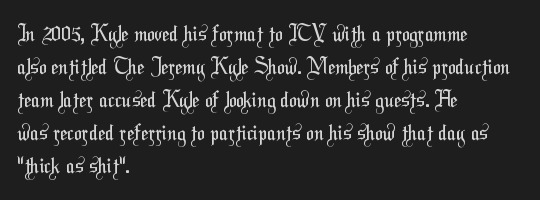
Q: Is the text bold? A: No.
Q: Is the text underlined? A: No.
Q: How is the paragraph aligned? A: Left-aligned.
Q: Is the spacing between letters normal or unusually wide? A: Normal.
Q: Is the spacing between lines tight, normal or loose? A: Normal.
